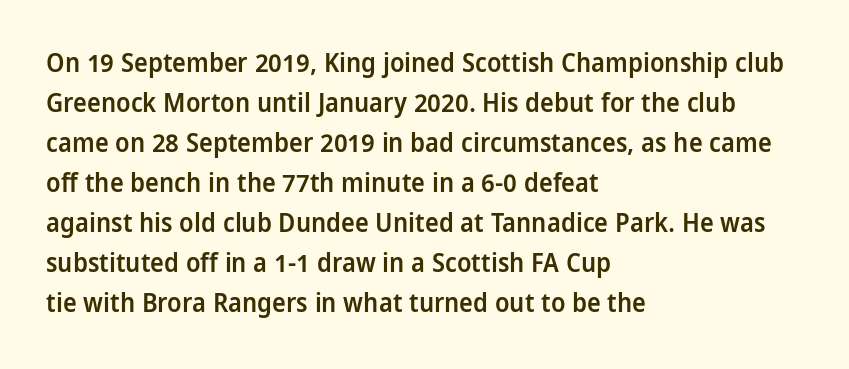
Q: Is the text bold? A: Semi-bold.
Q: Is the text italic (slanted)? A: No, it is upright.
Q: Is the text underlined? A: No.
Q: How is the paragraph aligned? A: Left-aligned.
Q: Is the spacing between letters normal or unusually wide? A: Normal.
Q: Is the spacing between lines tight, normal or loose? A: Normal.
